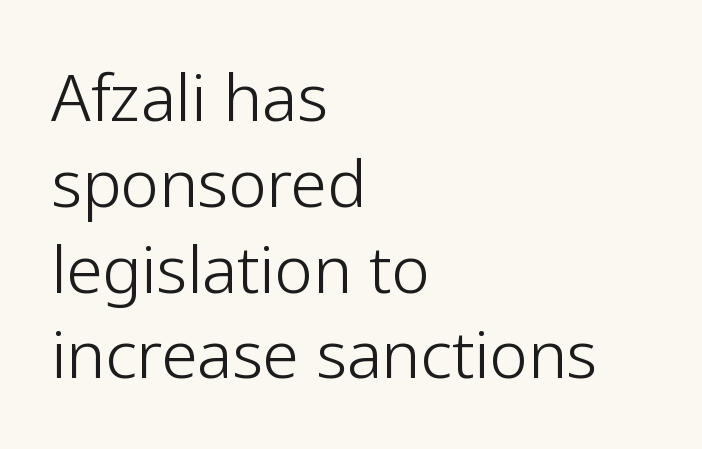
Q: Is the text bold? A: No.
Q: Is the text italic (slanted)? A: No, it is upright.
Q: Is the typeface a serif or a sans-serif typeface? A: Sans-serif.
Q: Is the text underlined? A: No.
Q: How is the paragraph aligned? A: Left-aligned.
Q: Is the spacing between letters normal or unusually wide? A: Normal.
Q: Is the spacing between lines tight, normal or loose? A: Normal.
Q: Width (condensed, normal, or wide)? A: Normal.
Q: Stroke contrast? A: Low.
Q: x-height? A: Medium.
Q: Monospaced? A: No.
